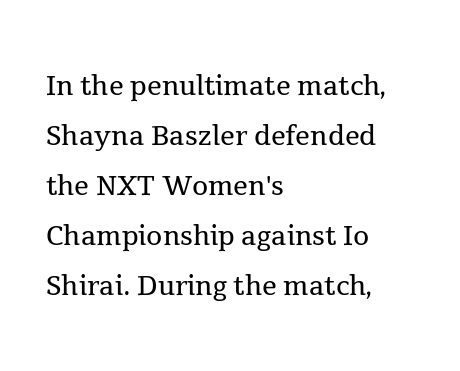
Q: Is the text bold? A: No.
Q: Is the text italic (slanted)? A: No, it is upright.
Q: Is the typeface a serif or a sans-serif typeface? A: Serif.
Q: Is the text underlined? A: No.
Q: How is the paragraph aligned? A: Left-aligned.
Q: Is the spacing between letters normal or unusually wide? A: Normal.
Q: Is the spacing between lines tight, normal or loose? A: Normal.
Q: Width (condensed, normal, or wide)? A: Normal.
Q: x-height? A: Medium.
Q: Monospaced? A: No.
